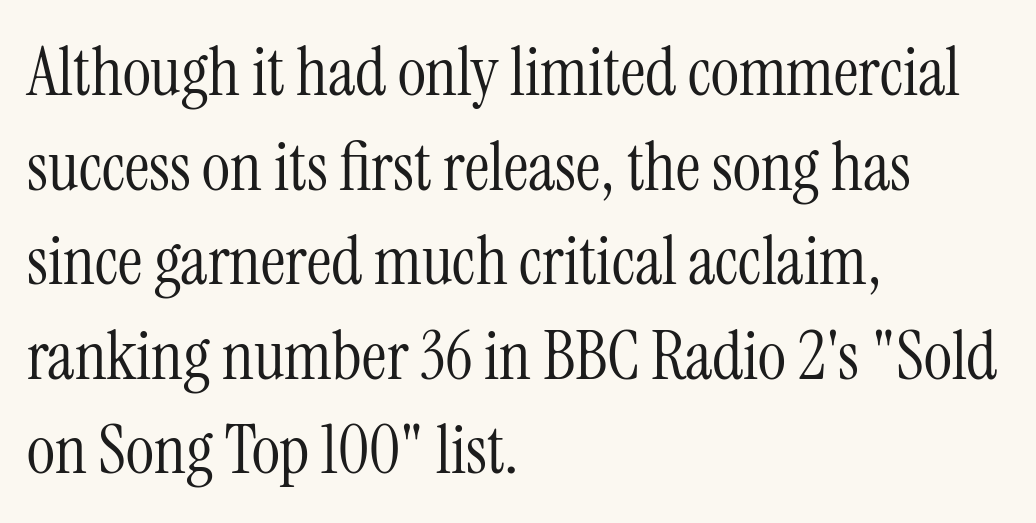
A roman cut, with each character standing at attention. Each stroke keeps to a modest, everyday thickness or less. Font category for this specimen: serif. There is no visible air inserted between adjacent glyphs.
